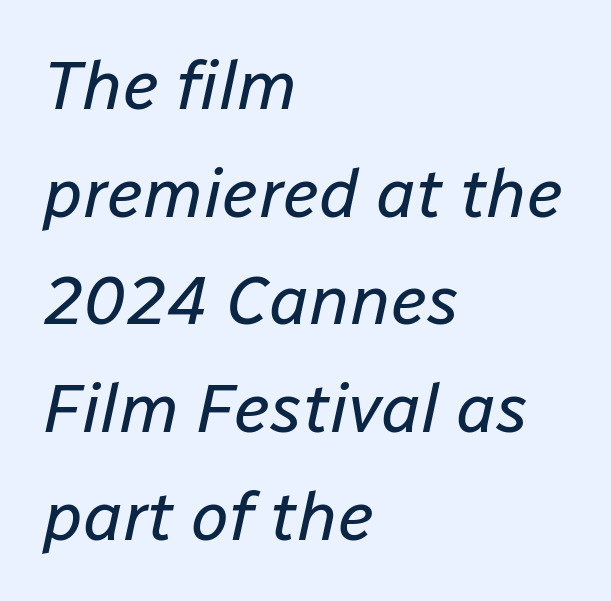
The tracking reads as untouched default to a designer's eye. There's an unmistakable incline to the writing here. A bare baseline throughout the passage. A typesetter would call this proportional, since set widths differ per character. Is the block centered? No — it sits flush against the left margin.
